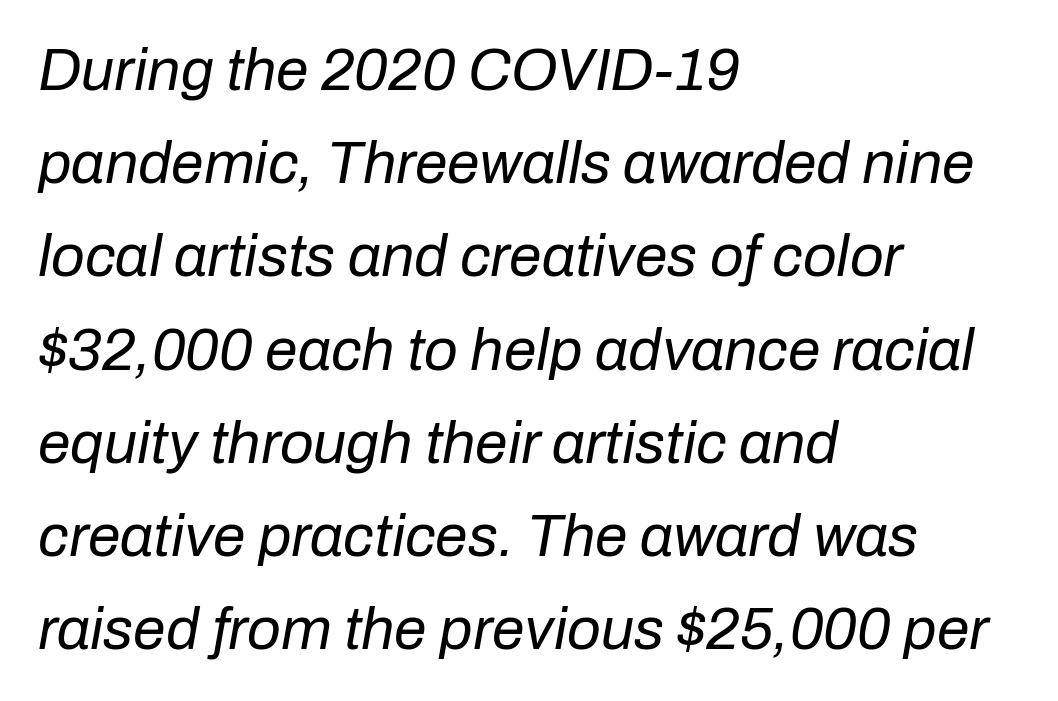
{"italic": "yes", "lean": "right", "slant_degrees": 10, "bold": "no", "weight": "regular", "width": "normal", "stroke_contrast": "low", "x_height": "medium", "monospaced": "no", "underline": "no", "align": "left", "line_spacing": "normal", "line_spacing_ratio": 1.58, "letter_spacing": "normal", "letter_spacing_em": 0.0, "glyph_px": 59}
